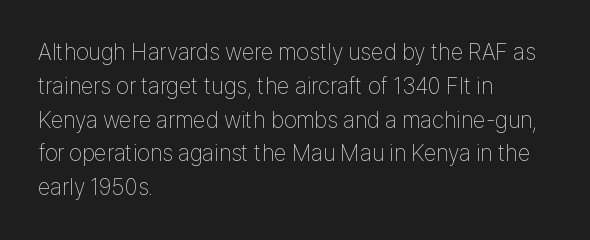
Q: Is the text bold? A: No.
Q: Is the text italic (slanted)? A: No, it is upright.
Q: Is the text underlined? A: No.
Q: How is the paragraph aligned? A: Left-aligned.
Q: Is the spacing between letters normal or unusually wide? A: Normal.
Q: Is the spacing between lines tight, normal or loose? A: Normal.
